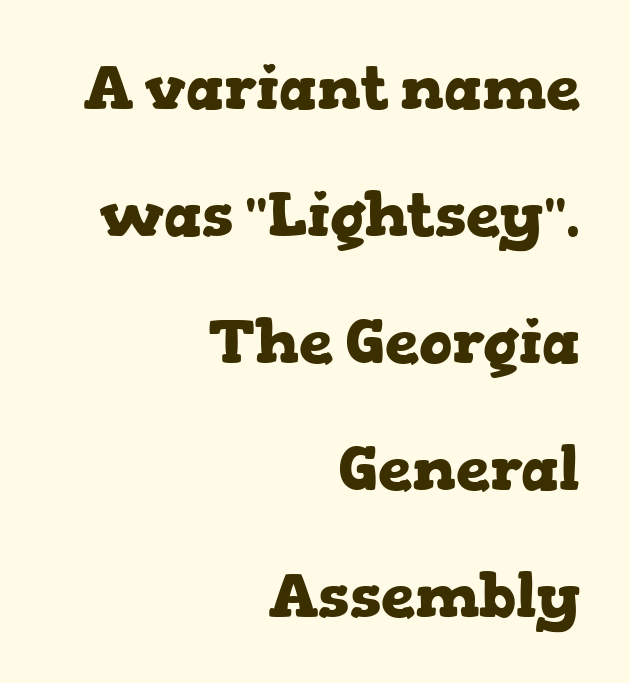
{"serif": "yes", "italic": "no", "bold": "yes", "weight": "heavy", "width": "wide", "stroke_contrast": "low", "x_height": "medium", "monospaced": "no", "underline": "no", "align": "right", "line_spacing": "loose", "line_spacing_ratio": 2.08, "letter_spacing": "normal", "letter_spacing_em": 0.0, "glyph_px": 61}
